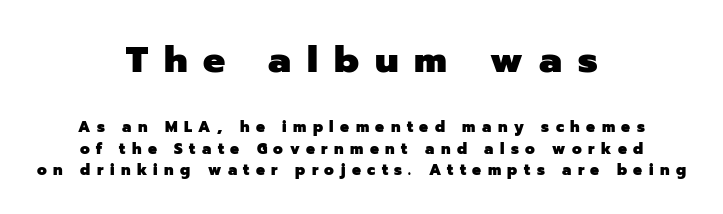
Q: Is the text bold? A: Yes.
Q: Is the text italic (slanted)? A: No, it is upright.
Q: Is the typeface a serif or a sans-serif typeface? A: Sans-serif.
Q: Is the text underlined? A: No.
Q: How is the paragraph aligned? A: Centered.
Q: Is the spacing between letters normal or unusually wide? A: Unusually wide.
Q: Is the spacing between lines tight, normal or loose? A: Normal.
Q: Which block of text is set in a larger size, the first (top) or the second (bottom)? A: The first (top) one.
Q: Width (condensed, normal, or wide)? A: Normal.
Q: Stroke contrast? A: Low.
Q: x-height? A: Medium.
Q: Monospaced? A: No.
